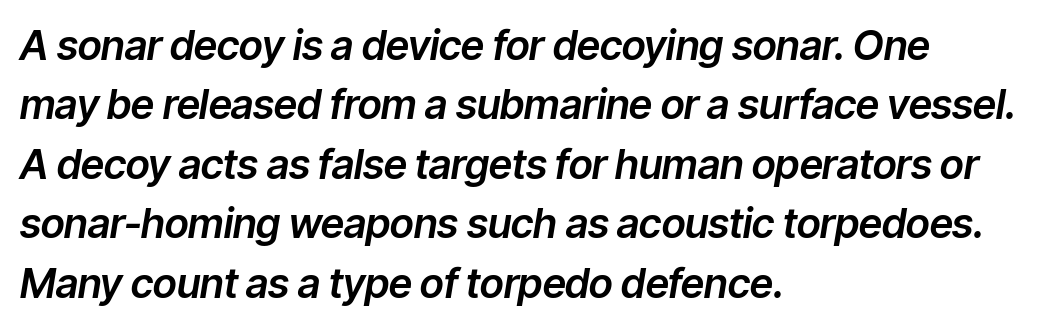
Q: Is the text italic (slanted)? A: Yes, it leans right by about 9 degrees.
Q: Is the text underlined? A: No.
Q: How is the paragraph aligned? A: Left-aligned.
Q: Is the spacing between letters normal or unusually wide? A: Normal.
Q: Is the spacing between lines tight, normal or loose? A: Normal.
Q: Width (condensed, normal, or wide)? A: Normal.
Q: Stroke contrast? A: Low.
Q: x-height? A: Medium.
Q: Monospaced? A: No.
